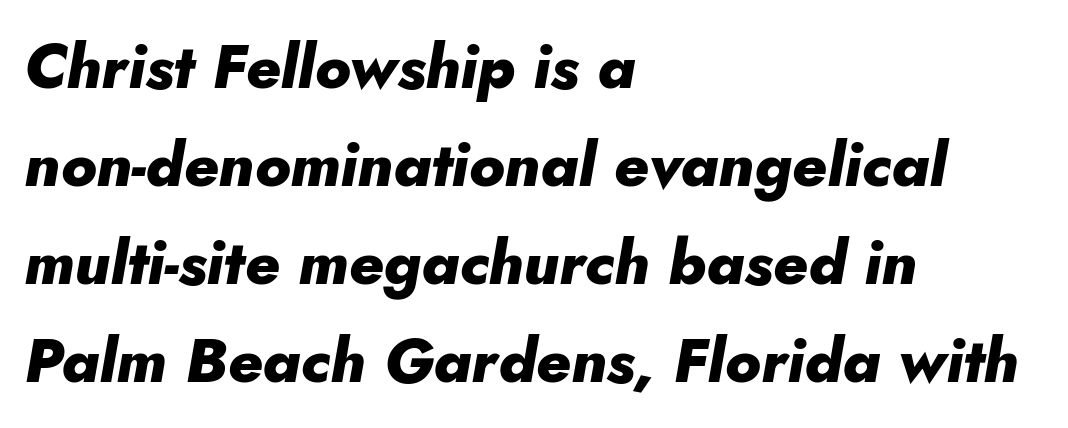
{"italic": "yes", "lean": "right", "slant_degrees": 10, "bold": "yes", "weight": "heavy", "width": "normal", "stroke_contrast": "low", "x_height": "small", "monospaced": "no", "underline": "no", "align": "left", "line_spacing": "normal", "line_spacing_ratio": 1.58, "letter_spacing": "normal", "letter_spacing_em": 0.0, "glyph_px": 62}
